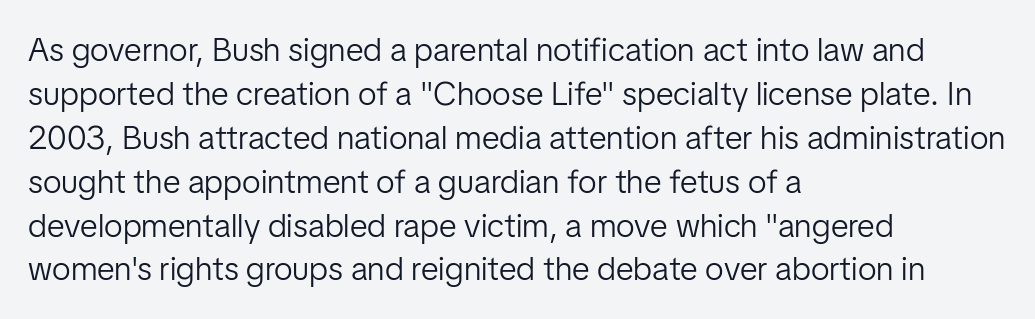
Q: Is the text bold? A: No.
Q: Is the text italic (slanted)? A: No, it is upright.
Q: Is the typeface a serif or a sans-serif typeface? A: Sans-serif.
Q: Is the text underlined? A: No.
Q: How is the paragraph aligned? A: Left-aligned.
Q: Is the spacing between letters normal or unusually wide? A: Normal.
Q: Is the spacing between lines tight, normal or loose? A: Normal.
Q: Width (condensed, normal, or wide)? A: Normal.
Q: Stroke contrast? A: Low.
Q: x-height? A: Medium.
Q: Monospaced? A: No.
